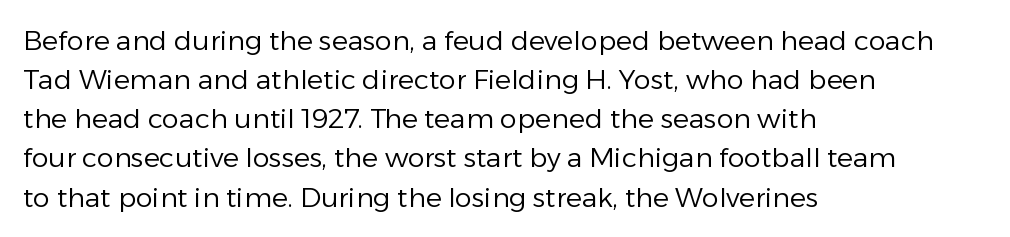
{"italic": "no", "bold": "no", "underline": "no", "align": "left", "line_spacing": "normal", "line_spacing_ratio": 1.45, "letter_spacing": "normal", "letter_spacing_em": 0.0, "glyph_px": 27}
